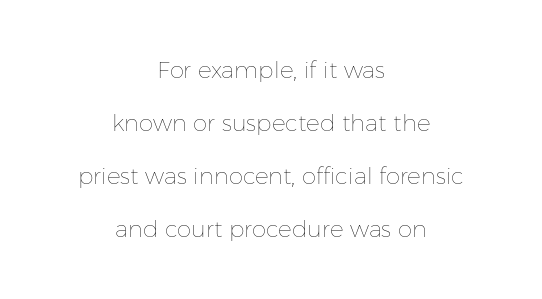
How would I describe the line gaps? Wide and relaxed. The lines in this sample share a center point and differ in where they start and stop. Descenders hang freely into open space. Rendered with straight, roman letterforms.
